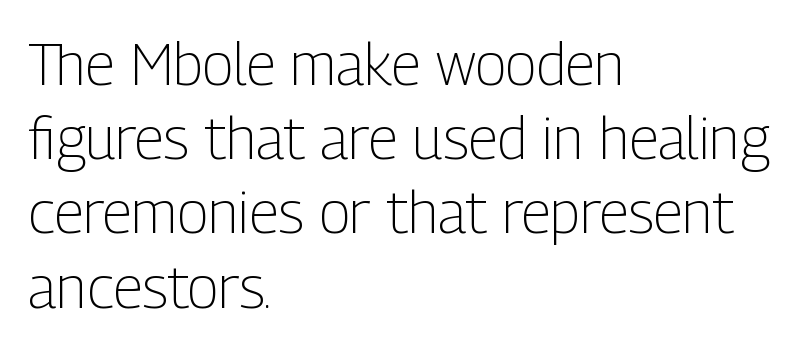
The image shows 58 px light, condensed sans-serif type, upright; set left-aligned, normal line spacing (1.28x), normal letter spacing, not underlined; low stroke contrast and a medium x-height.
